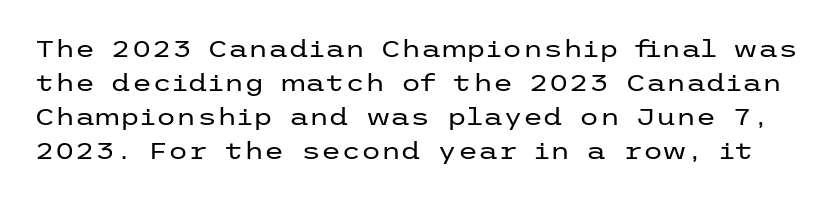
The vertical gap from one line to the next is medium. In terms of posture, this sample is upright. The characters are drawn with everyday or finer stroke widths. This rendering features lettering with no underline. Inter-character spacing is left at the font's built-in metrics.
